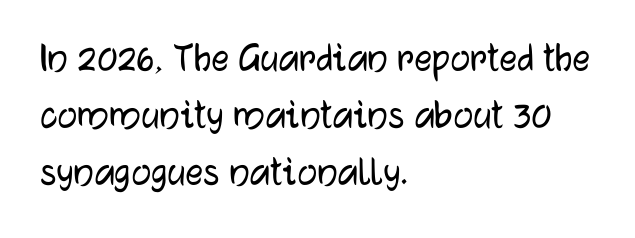
Q: Is the text italic (slanted)? A: No, it is upright.
Q: Is the typeface a serif or a sans-serif typeface? A: Sans-serif.
Q: Is the text underlined? A: No.
Q: How is the paragraph aligned? A: Left-aligned.
Q: Is the spacing between letters normal or unusually wide? A: Normal.
Q: Is the spacing between lines tight, normal or loose? A: Normal.
Q: Width (condensed, normal, or wide)? A: Normal.
Q: Stroke contrast? A: Low.
Q: x-height? A: Medium.
Q: Monospaced? A: No.
